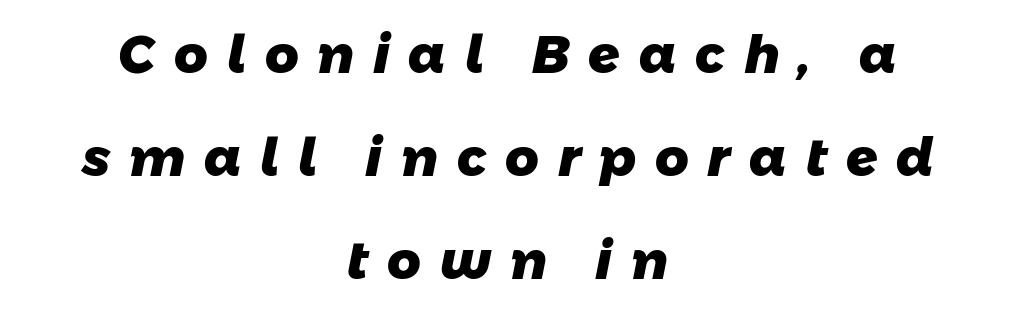
{"serif": "no", "bold": "yes", "weight": "heavy", "width": "normal", "stroke_contrast": "low", "x_height": "medium", "monospaced": "no", "underline": "no", "align": "center", "line_spacing": "loose", "line_spacing_ratio": 1.98, "letter_spacing": "wide", "letter_spacing_em": 0.36, "glyph_px": 52}
